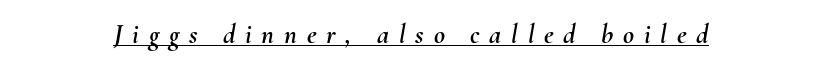
Q: Is the text italic (slanted)? A: Yes, it leans right by about 10 degrees.
Q: Is the text underlined? A: Yes.
Q: Is the spacing between letters normal or unusually wide? A: Unusually wide.
